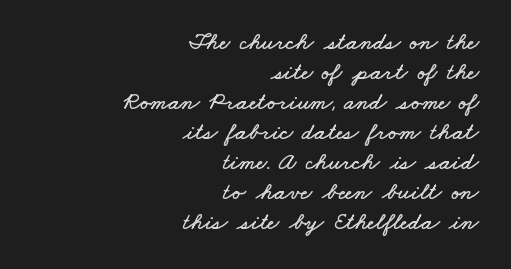
The rendering keeps characters at their native spacing. The passage shown is not underscored anywhere. Interline gaps are of average width in this sample. Every row of glyphs terminates at an identical x-position on the right.
